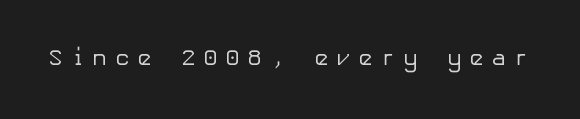
Decoration check: the copy has no underline. Does extra space separate the letters? Yes, quite a lot of it. The specimen reads as upright at a glance. Caption: face not bold, strokes unweighted.
